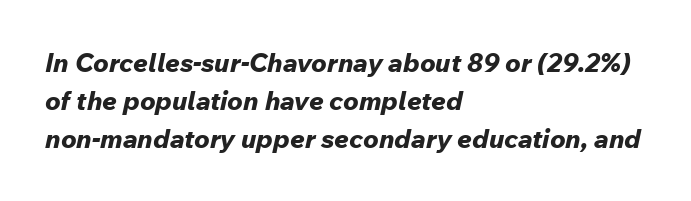
Q: Is the text bold? A: Yes.
Q: Is the text italic (slanted)? A: Yes, it leans right by about 12 degrees.
Q: Is the text underlined? A: No.
Q: How is the paragraph aligned? A: Left-aligned.
Q: Is the spacing between letters normal or unusually wide? A: Normal.
Q: Is the spacing between lines tight, normal or loose? A: Normal.
